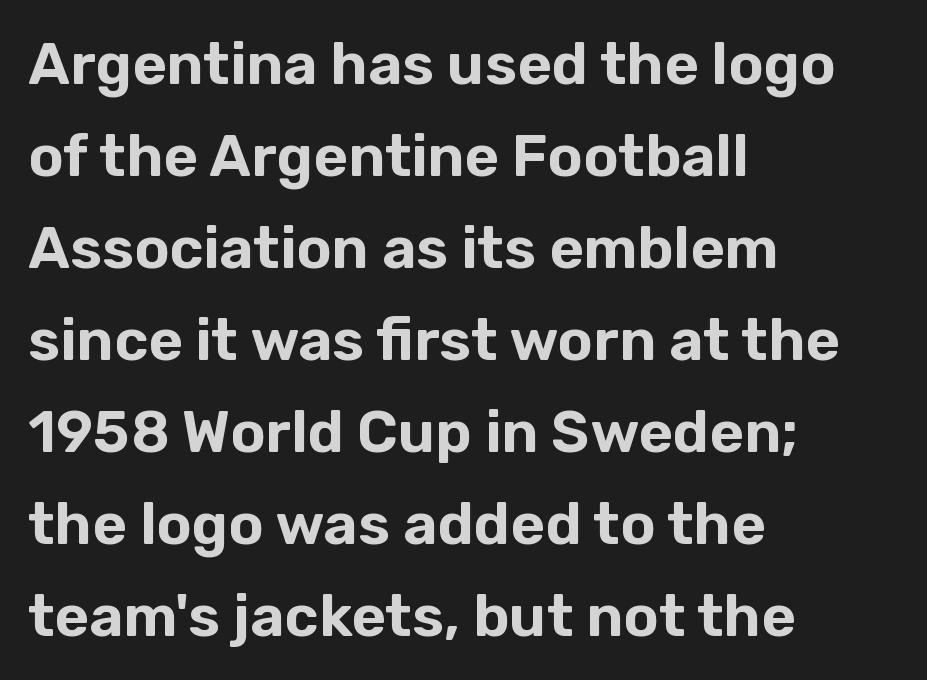
{"serif": "no", "italic": "no", "width": "normal", "stroke_contrast": "low", "x_height": "medium", "monospaced": "no", "underline": "no", "align": "left", "line_spacing": "normal", "line_spacing_ratio": 1.56, "letter_spacing": "normal", "letter_spacing_em": 0.0, "glyph_px": 59}
